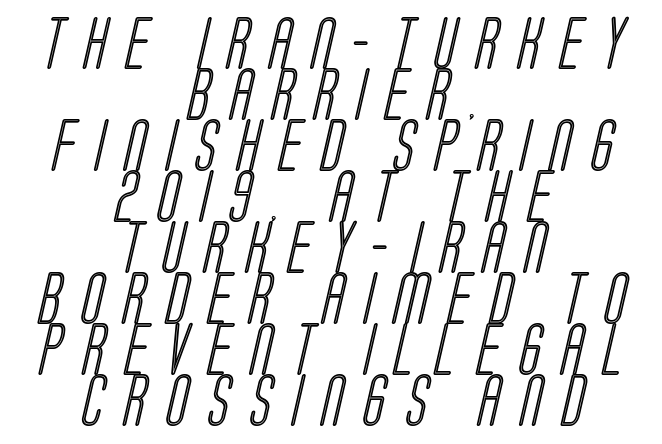
The image shows 52 px condensed type; set centered, tight line spacing (0.98x), unusually wide letter spacing (+0.38 em), not underlined; a large x-height.
